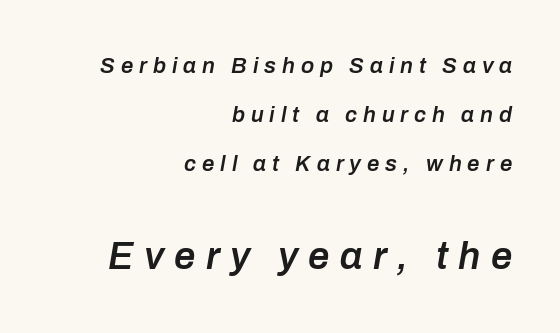
The baseline area is clear. Character widths vary here, with narrow letters taking less room than wide ones. These lines stack with their right ends in a neat column. Size contrast runs from small at the top to large at the bottom.
